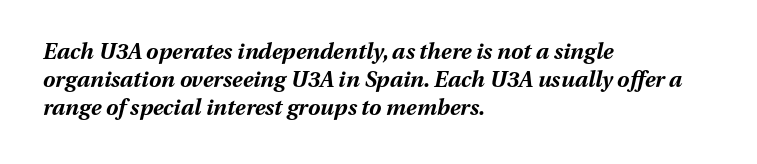
Does extra space separate the letters? No, they use regular spacing. The passage is arranged the way most books set body copy — flush left. Rendered with sloped, italic letterforms. No word sits above an underline. Leading matches the norm, producing a regular column.
